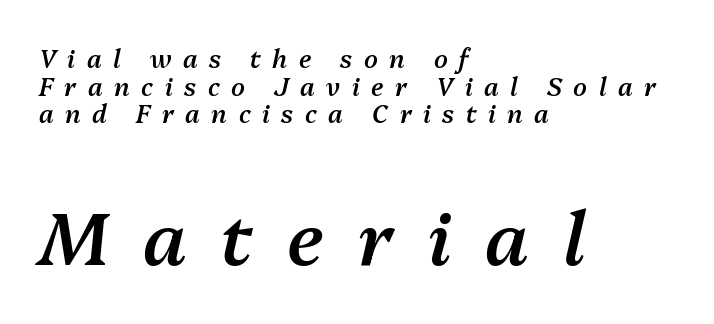
Q: Is the text bold? A: Semi-bold.
Q: Is the text italic (slanted)? A: Yes, it leans right by about 13 degrees.
Q: Is the text underlined? A: No.
Q: How is the paragraph aligned? A: Left-aligned.
Q: Is the spacing between letters normal or unusually wide? A: Unusually wide.
Q: Is the spacing between lines tight, normal or loose? A: Tight.
Q: Which block of text is set in a larger size, the first (top) or the second (bottom)? A: The second (bottom) one.
Q: Width (condensed, normal, or wide)? A: Normal.
Q: Stroke contrast? A: Medium.
Q: x-height? A: Medium.
Q: Monospaced? A: No.
